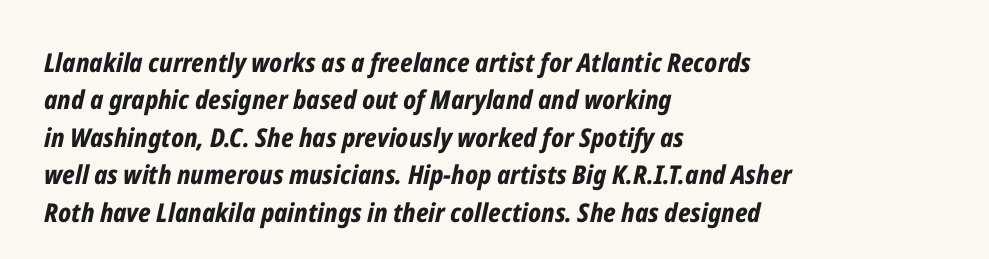
Q: Is the text bold? A: Yes.
Q: Is the text italic (slanted)? A: Yes, it leans right by about 12 degrees.
Q: Is the text underlined? A: No.
Q: How is the paragraph aligned? A: Left-aligned.
Q: Is the spacing between letters normal or unusually wide? A: Normal.
Q: Is the spacing between lines tight, normal or loose? A: Normal.
